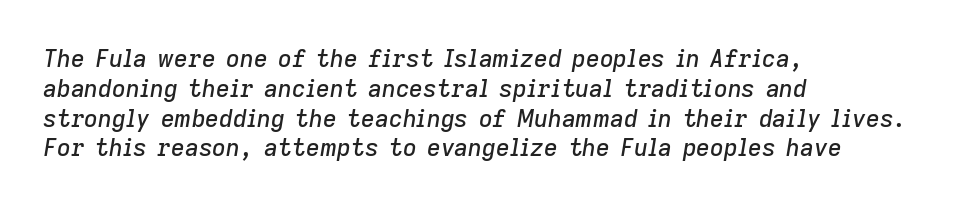
{"italic": "yes", "lean": "right", "slant_degrees": 9, "underline": "no", "align": "left", "line_spacing_ratio": 1.24, "letter_spacing": "normal", "letter_spacing_em": 0.0, "glyph_px": 24}
